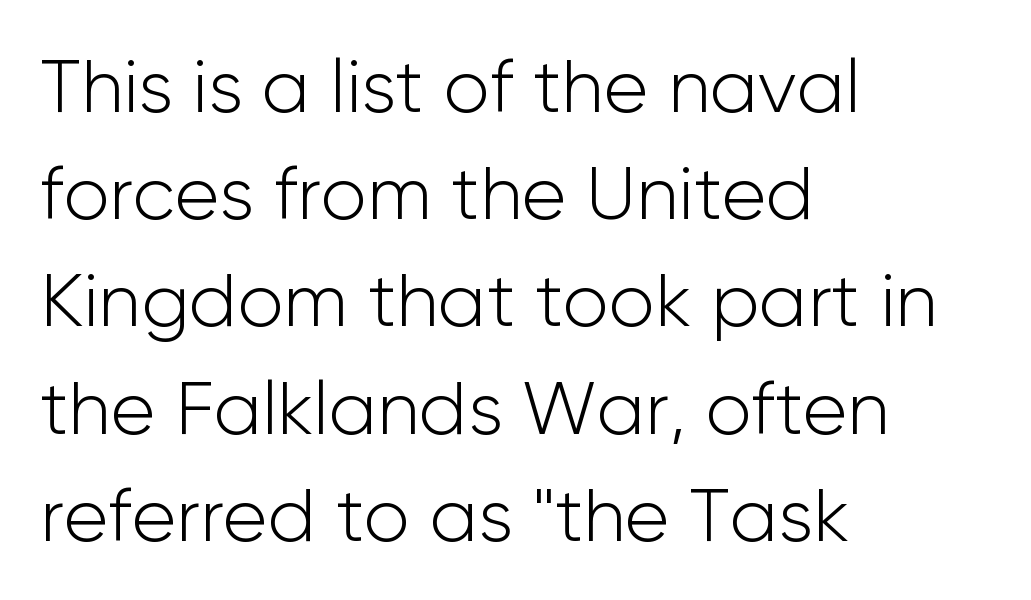
{"serif": "no", "italic": "no", "bold": "no", "weight": "light", "width": "normal", "stroke_contrast": "low", "x_height": "medium", "monospaced": "no", "underline": "no", "align": "left", "line_spacing": "normal", "line_spacing_ratio": 1.43, "letter_spacing": "normal", "letter_spacing_em": 0.0, "glyph_px": 75}
